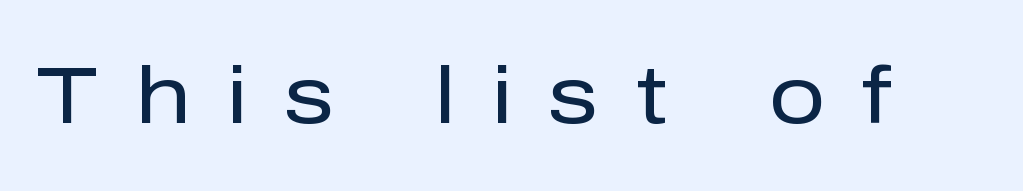
The specimen reads as upright at a glance. The passage shown is not underscored anywhere. Nothing sits at the stroke ends, so this counts as sans-serif. The rendering uses natural spacing where letterforms have individual widths.
